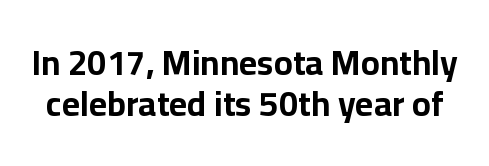
{"serif": "no", "italic": "no", "bold": "yes", "weight": "bold", "width": "normal", "stroke_contrast": "low", "x_height": "medium", "monospaced": "no", "underline": "no", "line_spacing_ratio": 1.18, "letter_spacing": "normal", "letter_spacing_em": 0.0, "glyph_px": 35}
